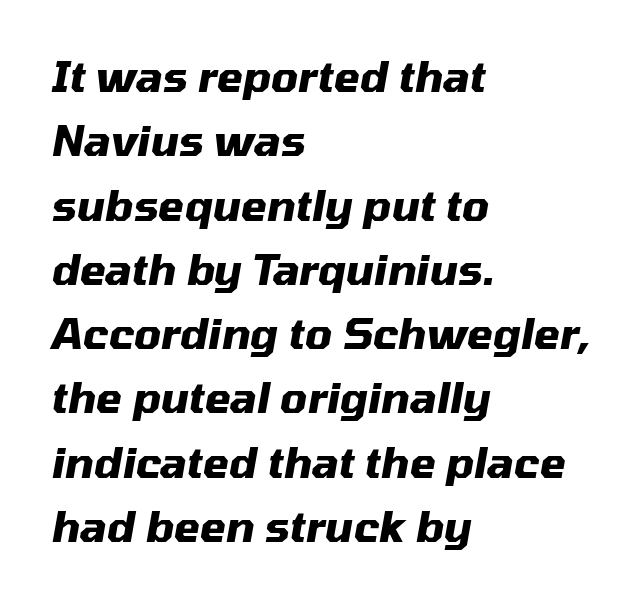
You could not count columns in this text — the font is proportionally spaced. Set as a true bold cut, around the 700 mark. Descender tails drop into unmarked territory. Summary of vertical rhythm: regular, with standard interline spacing.
